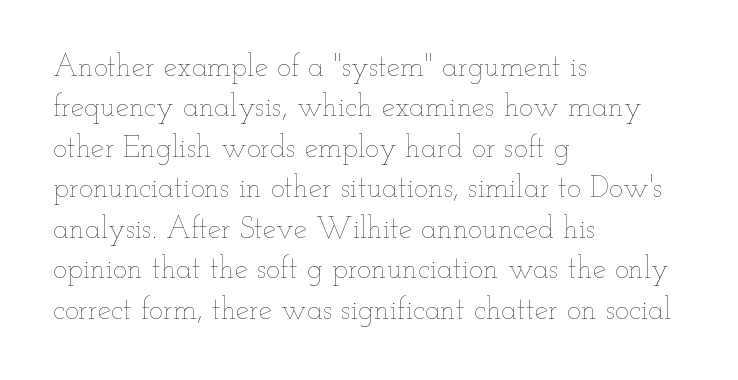
The image shows 30 px thin, wide type, upright; set left-aligned, normal line spacing (1.35x), normal letter spacing, not underlined; low stroke contrast and a small x-height.
